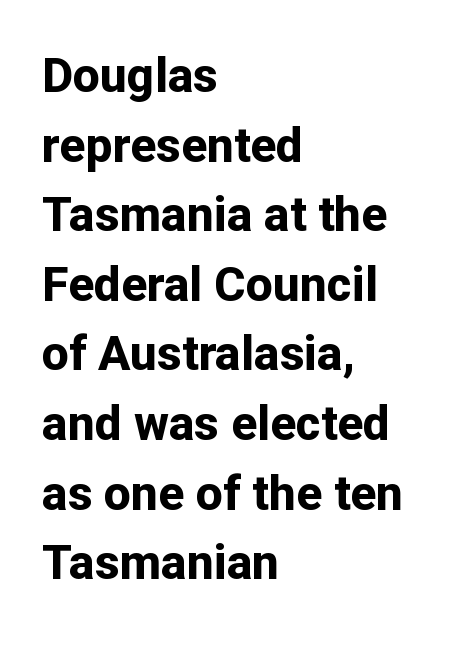
Q: Is the text bold? A: Yes.
Q: Is the text italic (slanted)? A: No, it is upright.
Q: Is the typeface a serif or a sans-serif typeface? A: Sans-serif.
Q: Is the text underlined? A: No.
Q: How is the paragraph aligned? A: Left-aligned.
Q: Is the spacing between letters normal or unusually wide? A: Normal.
Q: Is the spacing between lines tight, normal or loose? A: Normal.
Q: Width (condensed, normal, or wide)? A: Normal.
Q: Stroke contrast? A: Low.
Q: x-height? A: Medium.
Q: Monospaced? A: No.
